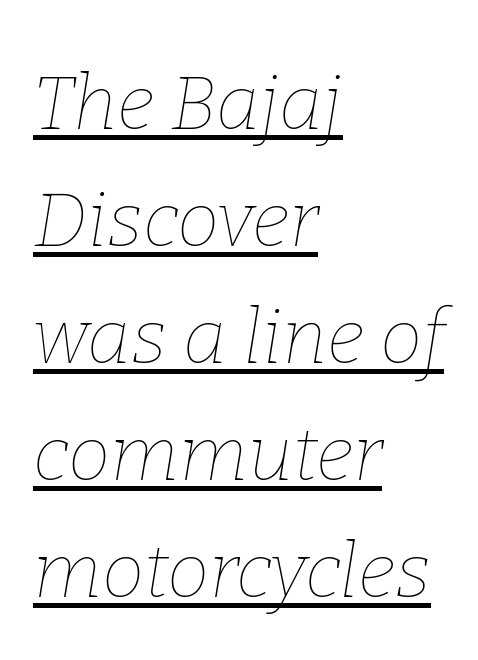
{"italic": "yes", "lean": "right", "slant_degrees": 9, "bold": "no", "weight": "thin", "width": "normal", "stroke_contrast": "low", "x_height": "medium", "monospaced": "no", "underline": "yes", "align": "left", "line_spacing": "normal", "line_spacing_ratio": 1.54, "letter_spacing": "normal", "letter_spacing_em": 0.0, "glyph_px": 76}
